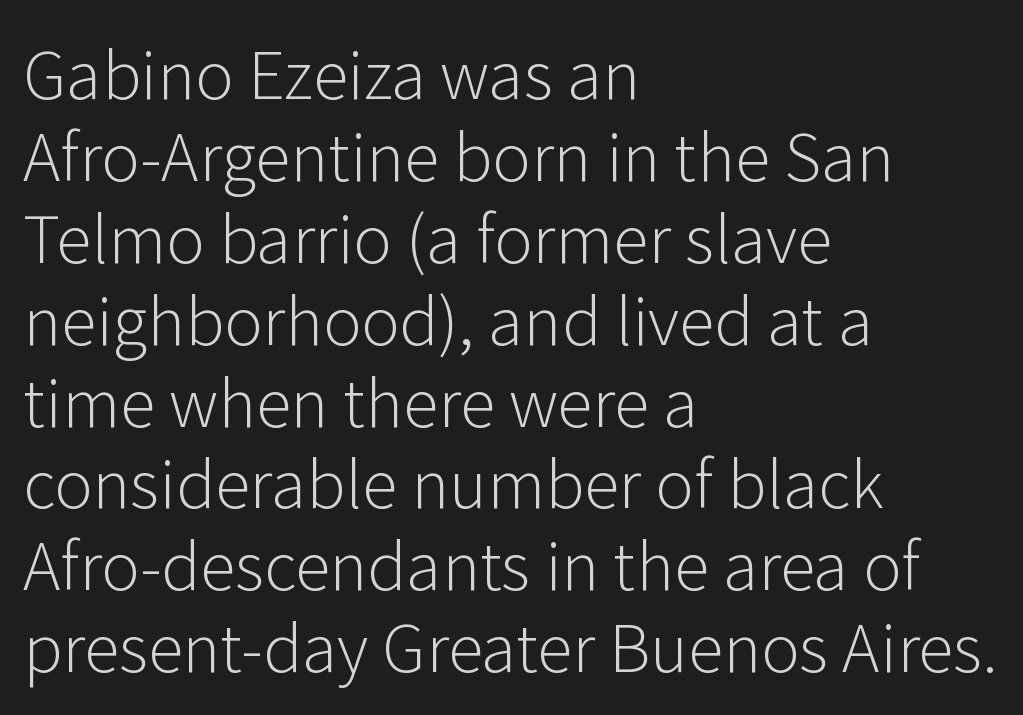
These lines are rendered in a variable-pitch font. Nothing sits at the stroke ends, so this counts as sans-serif. Check the space under the baseline: it is left empty. Upright lettering throughout.
